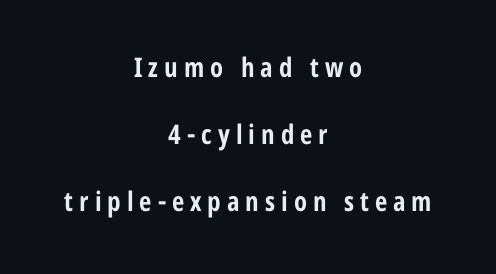
Rows of type keep a wide berth in the vertical direction. Descenders are the only things crossing below the line. Inter-character spacing is expanded well beyond the font's built-in metrics. This is roman type, the default non-slanted kind. What weight is shown? A full bold with thick strokes.
